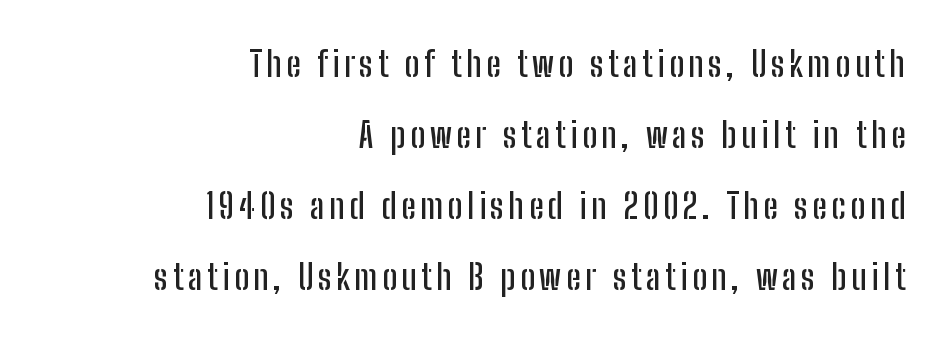
Q: Is the text italic (slanted)? A: No, it is upright.
Q: Is the typeface a serif or a sans-serif typeface? A: Sans-serif.
Q: Is the text underlined? A: No.
Q: How is the paragraph aligned? A: Right-aligned.
Q: Is the spacing between lines tight, normal or loose? A: Loose.
Q: Width (condensed, normal, or wide)? A: Condensed.
Q: Stroke contrast? A: Low.
Q: x-height? A: Medium.
Q: Monospaced? A: No.
